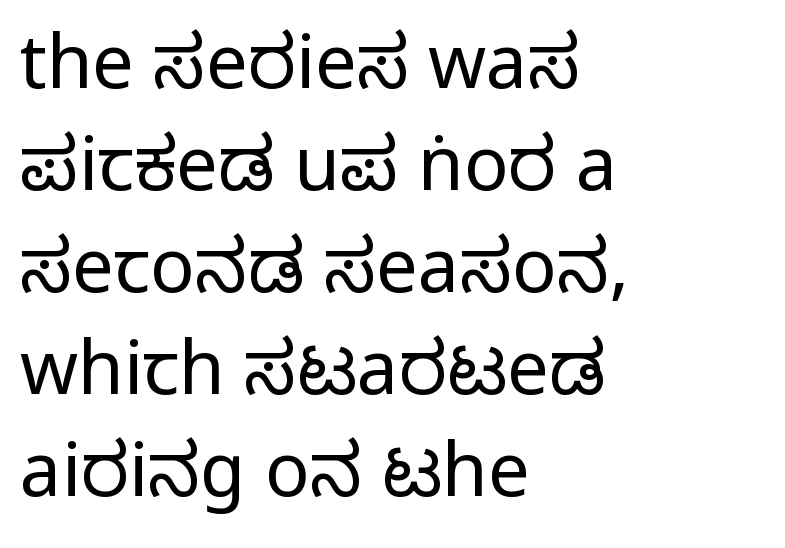
You could call the tracking neutral — neither tight nor loose. Character widths vary here, with narrow letters taking less room than wide ones. The passage is arranged the way most books set body copy — flush left. If you drew a line through each stem, it would be perfectly vertical.
